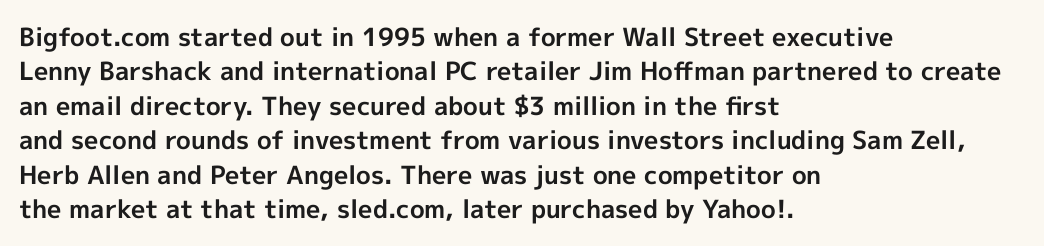
The image shows 25 px bold type, upright; set left-aligned, normal line spacing (1.38x), normal letter spacing, not underlined.
